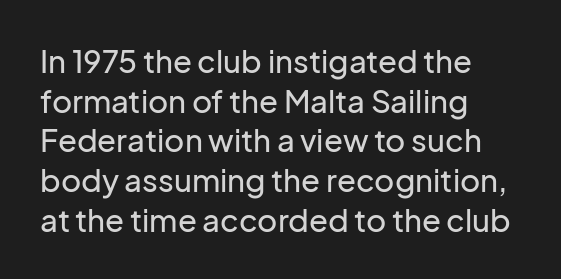
Q: Is the text italic (slanted)? A: No, it is upright.
Q: Is the typeface a serif or a sans-serif typeface? A: Sans-serif.
Q: Is the text underlined? A: No.
Q: How is the paragraph aligned? A: Left-aligned.
Q: Is the spacing between letters normal or unusually wide? A: Normal.
Q: Is the spacing between lines tight, normal or loose? A: Normal.
Q: Width (condensed, normal, or wide)? A: Normal.
Q: Stroke contrast? A: Low.
Q: x-height? A: Medium.
Q: Monospaced? A: No.
